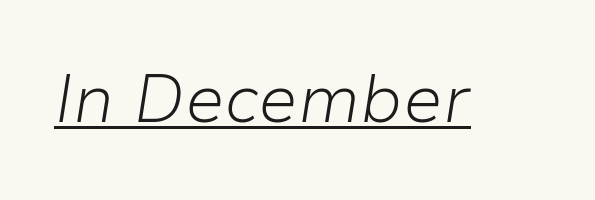
Q: Is the text bold? A: No.
Q: Is the text italic (slanted)? A: Yes, it leans right by about 9 degrees.
Q: Is the text underlined? A: Yes.
Q: Is the spacing between letters normal or unusually wide? A: Normal.
Q: Width (condensed, normal, or wide)? A: Normal.
Q: Stroke contrast? A: Low.
Q: x-height? A: Medium.
Q: Monospaced? A: No.
